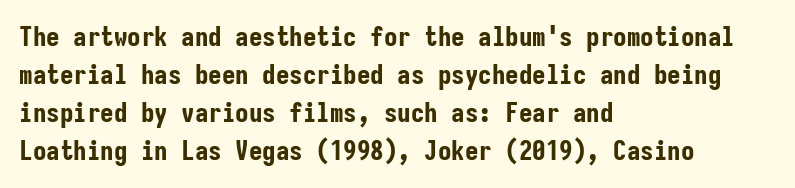
{"italic": "no", "bold": "yes", "underline": "no", "align": "left", "line_spacing": "normal", "line_spacing_ratio": 1.41, "letter_spacing": "normal", "letter_spacing_em": 0.0, "glyph_px": 27}
